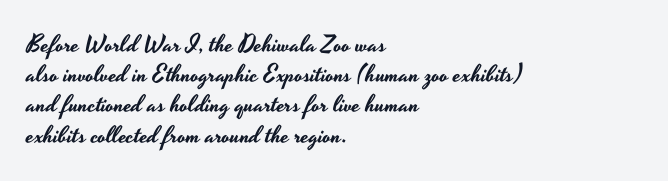
{"underline": "no", "align": "left", "line_spacing": "normal", "line_spacing_ratio": 1.26, "letter_spacing": "normal", "letter_spacing_em": 0.0, "glyph_px": 24}
